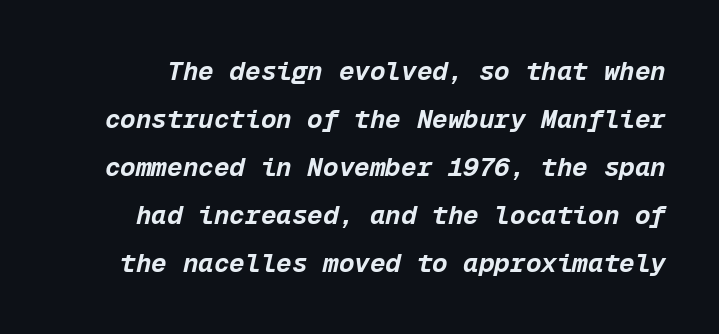
{"italic": "yes", "lean": "right", "slant_degrees": 12, "bold": "yes", "underline": "no", "line_spacing_ratio": 1.85, "letter_spacing": "normal", "letter_spacing_em": 0.0, "glyph_px": 26}
